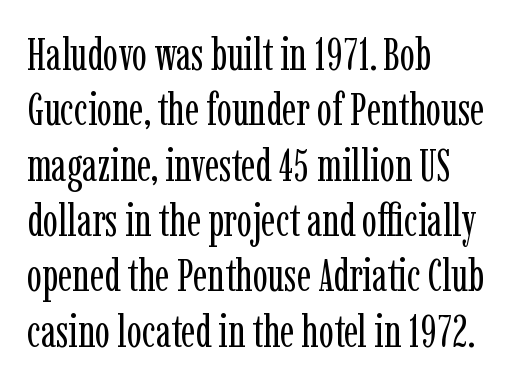
Is the letter spacing exaggerated? No — it looks like the ordinary default. Think of a printed novel: that variable character pitch is what you see here. The lettering stays uniformly vertical, giving the passage a roman look. Check the space under the baseline: it is left empty. The letterforms sit at book weight or below.
